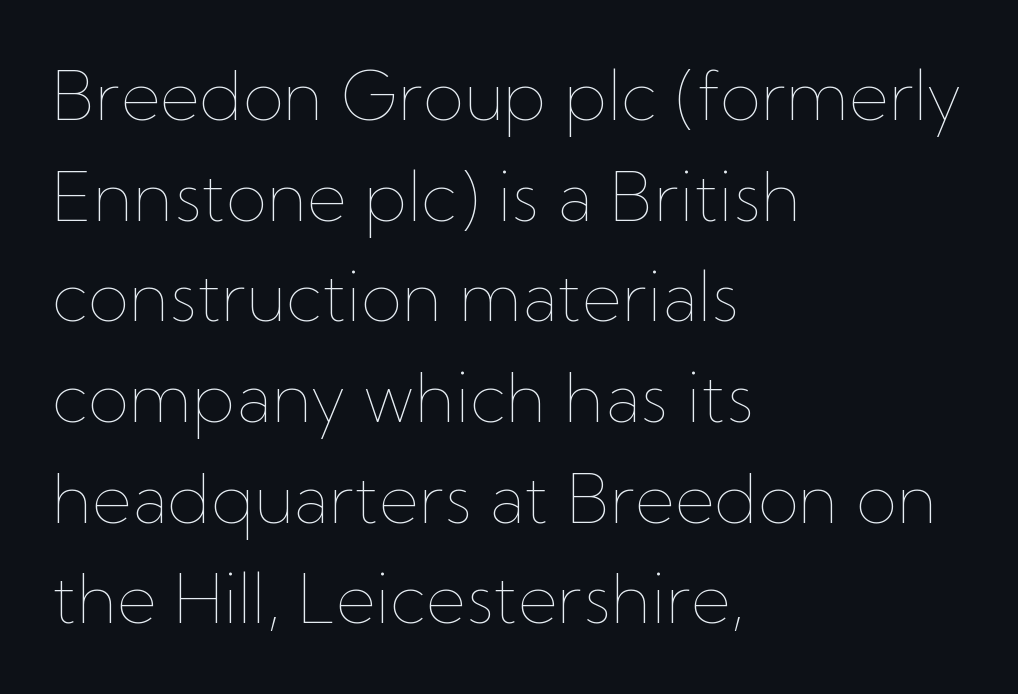
{"italic": "no", "bold": "no", "weight": "thin", "width": "normal", "stroke_contrast": "low", "x_height": "medium", "monospaced": "no", "underline": "no", "align": "left", "line_spacing": "normal", "line_spacing_ratio": 1.48, "letter_spacing": "normal", "letter_spacing_em": 0.0, "glyph_px": 68}
